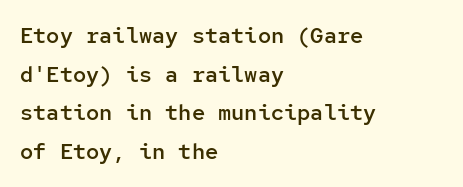
Plain, unruled lines of type. Line beginnings align vertically; line endings do not. In terms of posture, this sample is upright. A semibold gives these letters moderate extra thickness, short of bold. Nobody touched the tracking dial on this one.
